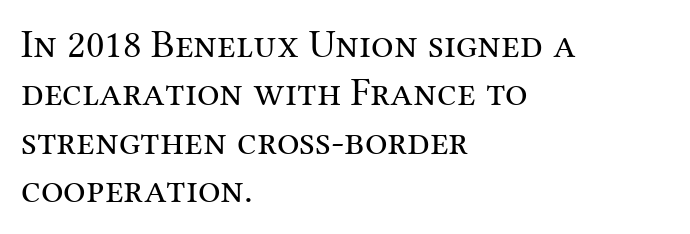
Small tapered or slab feet sit at the stroke ends, so this counts as serif. You could not count columns in this text — the font is proportionally spaced. Stroke mass is kept to a normal reading level or below. The typography opts for an upright posture over an oblique one. Any mark beneath the type? The region is blank. Does the copy run flush right? No — it runs flush left.
